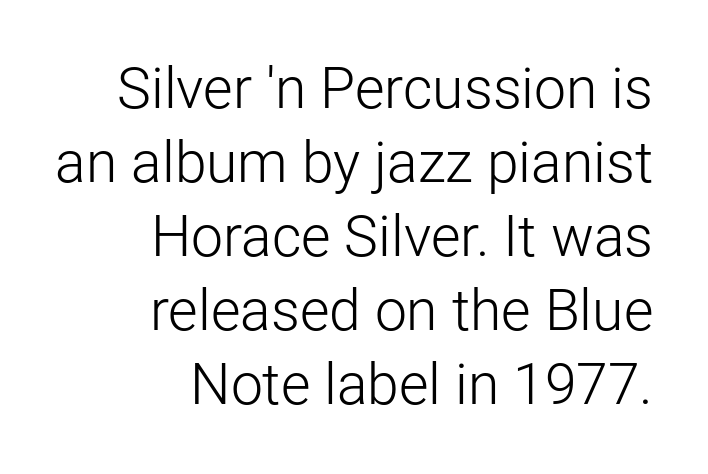
{"serif": "no", "italic": "no", "bold": "no", "weight": "light", "width": "normal", "stroke_contrast": "low", "x_height": "medium", "monospaced": "no", "underline": "no", "align": "right", "line_spacing": "normal", "line_spacing_ratio": 1.3, "letter_spacing": "normal", "letter_spacing_em": 0.0, "glyph_px": 57}
